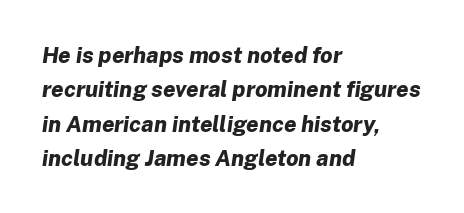
Q: Is the text bold? A: Yes.
Q: Is the text italic (slanted)? A: Yes, it leans right by about 8 degrees.
Q: Is the text underlined? A: No.
Q: How is the paragraph aligned? A: Left-aligned.
Q: Is the spacing between letters normal or unusually wide? A: Normal.
Q: Is the spacing between lines tight, normal or loose? A: Normal.
